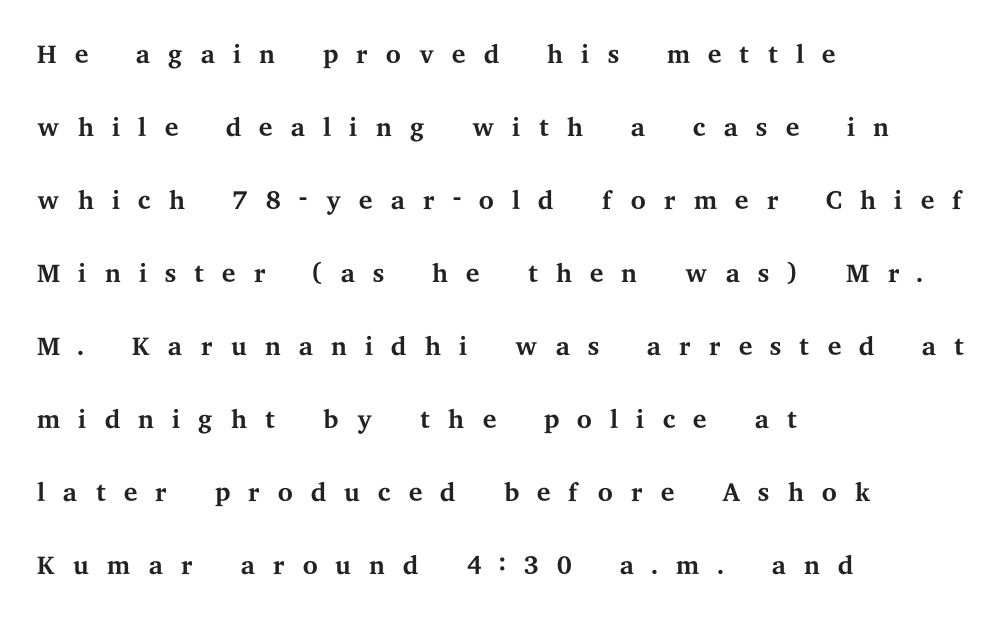
A typesetter would mark this as roman, not italic. Type without underlining. Compared with typical body copy, the letter spacing here is much looser. Stem width sits at or under what a default text font uses. Here the designer chose a conventional face with non-uniform glyph widths.
